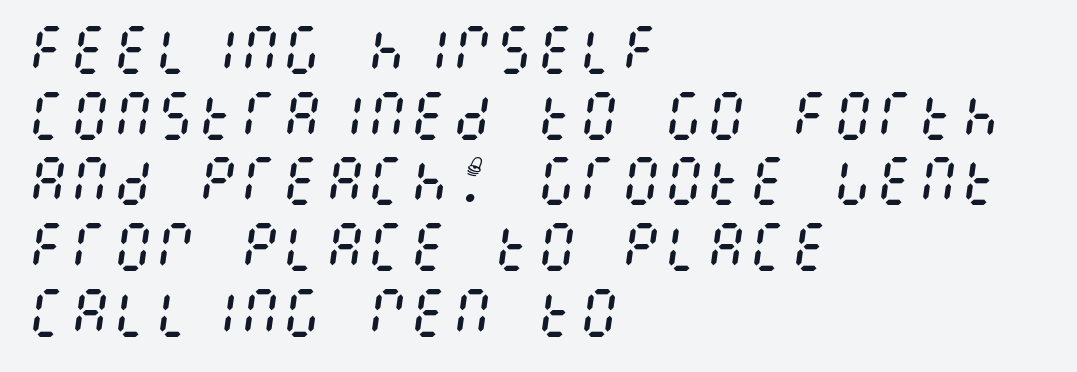
{"italic": "yes", "lean": "right", "slant_degrees": 8, "bold": "no", "weight": "regular", "width": "condensed", "stroke_contrast": "medium", "x_height": "large", "underline": "no", "align": "left", "line_spacing_ratio": 1.24, "letter_spacing": "normal", "letter_spacing_em": 0.0, "glyph_px": 53}
